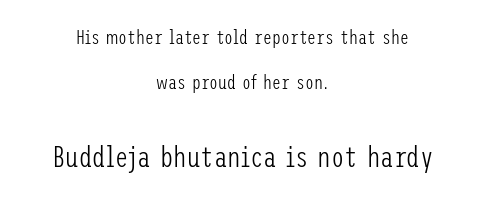
The image shows 30 px light, condensed sans-serif type, upright; set centered, loose line spacing (2.25x), normal letter spacing, not underlined; the second (bottom) block is 1.5x larger; low stroke contrast and a medium x-height.
